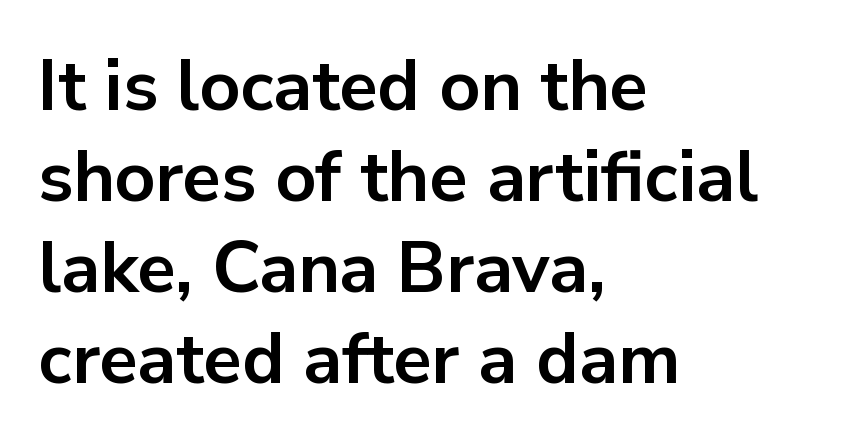
The image shows 71 px bold sans-serif type, upright; set left-aligned, normal line spacing (1.28x), normal letter spacing, not underlined; low stroke contrast and a medium x-height.
